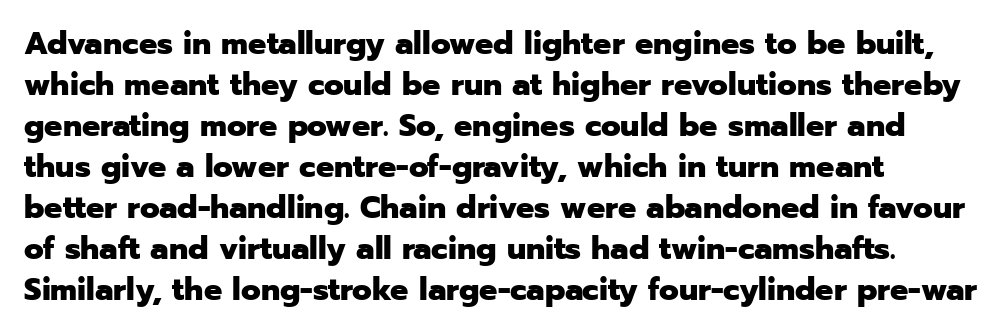
{"serif": "no", "italic": "no", "bold": "yes", "weight": "heavy", "width": "normal", "stroke_contrast": "low", "x_height": "medium", "monospaced": "no", "underline": "no", "line_spacing": "normal", "line_spacing_ratio": 1.28, "letter_spacing": "normal", "letter_spacing_em": 0.0, "glyph_px": 32}
